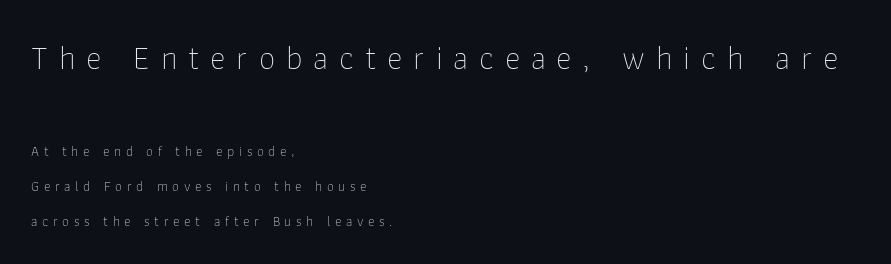
Q: Is the text bold? A: No.
Q: Is the text italic (slanted)? A: No, it is upright.
Q: Is the typeface a serif or a sans-serif typeface? A: Sans-serif.
Q: Is the text underlined? A: No.
Q: How is the paragraph aligned? A: Left-aligned.
Q: Is the spacing between letters normal or unusually wide? A: Unusually wide.
Q: Is the spacing between lines tight, normal or loose? A: Loose.
Q: Which block of text is set in a larger size, the first (top) or the second (bottom)? A: The first (top) one.
Q: Width (condensed, normal, or wide)? A: Normal.
Q: Stroke contrast? A: Low.
Q: x-height? A: Medium.
Q: Monospaced? A: No.
